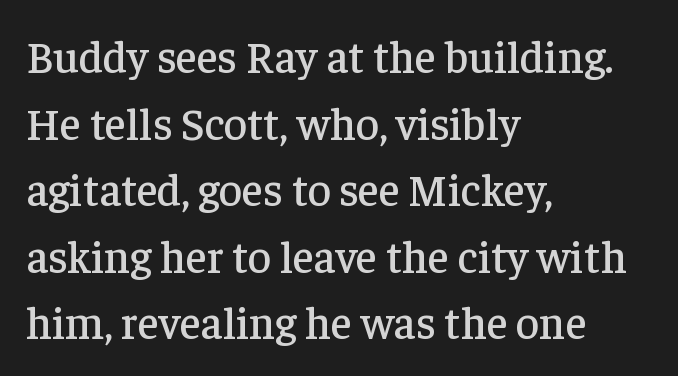
Regarding serifs, this sample has them. Notice how the stems are strictly vertical — no italics here. All the whitespace from short lines collects on the right. Spacing verdict: proportional, widths tailored to each character. Summary of vertical rhythm: regular, with standard interline spacing.
